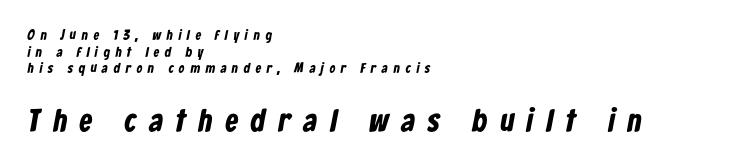
The image shows 32 px bold, condensed sans-serif type; set left-aligned, line spacing 1.19x, unusually wide letter spacing (+0.41 em), not underlined; the second (bottom) block is 2.29x larger; low stroke contrast and a medium x-height.
